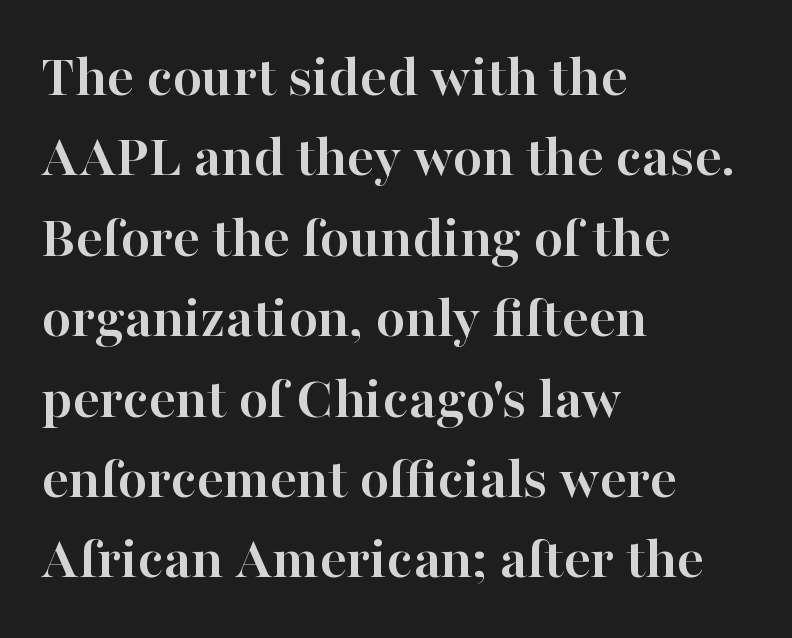
Q: Is the text bold? A: Yes.
Q: Is the text italic (slanted)? A: No, it is upright.
Q: Is the typeface a serif or a sans-serif typeface? A: Serif.
Q: Is the text underlined? A: No.
Q: How is the paragraph aligned? A: Left-aligned.
Q: Is the spacing between letters normal or unusually wide? A: Normal.
Q: Is the spacing between lines tight, normal or loose? A: Normal.
Q: Width (condensed, normal, or wide)? A: Normal.
Q: Stroke contrast? A: High.
Q: x-height? A: Medium.
Q: Monospaced? A: No.
